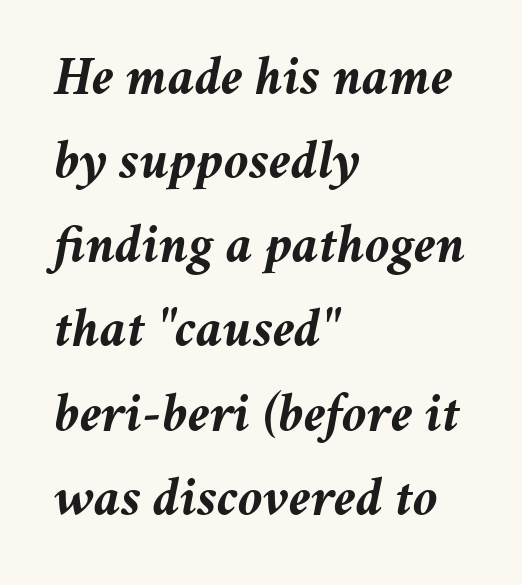
{"italic": "yes", "lean": "right", "slant_degrees": 11, "bold": "yes", "weight": "semibold", "width": "normal", "stroke_contrast": "medium", "x_height": "medium", "monospaced": "no", "underline": "no", "align": "left", "line_spacing": "normal", "line_spacing_ratio": 1.53, "letter_spacing": "normal", "letter_spacing_em": 0.0, "glyph_px": 55}
